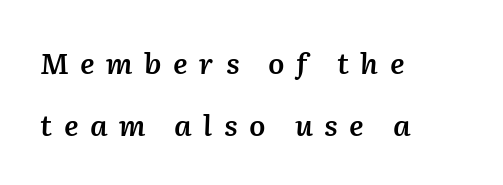
Note the varied advance widths — an 'i' is clearly narrower than an 'm'. Stroke thickness is moderately raised; the sample reads as semibold. Yep, that's italic — everything's leaning. The tracking reads as deliberately expanded to a designer's eye. The passage shown stacks its lines with a broad gap.
